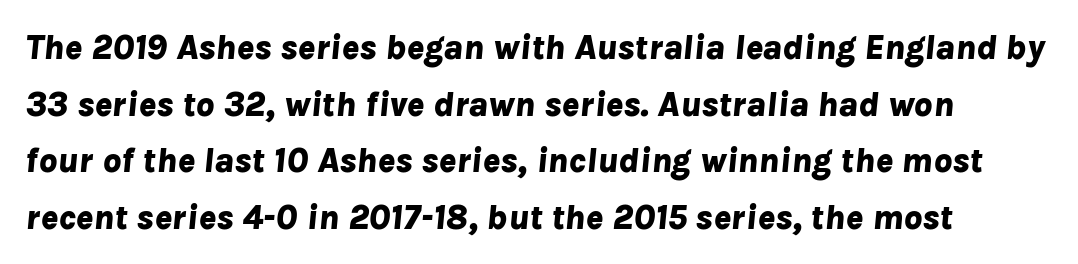
The image shows 36 px bold type, italic (leaning right); set normal line spacing (1.57x), normal letter spacing, not underlined; low stroke contrast and a medium x-height.
